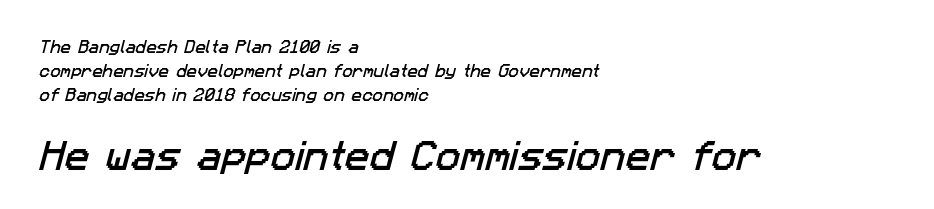
{"serif": "no", "width": "normal", "stroke_contrast": "low", "x_height": "medium", "monospaced": "no", "underline": "no", "align": "left", "line_spacing": "normal", "line_spacing_ratio": 1.7, "letter_spacing": "normal", "letter_spacing_em": 0.0, "larger_block": "second", "size_ratio": 2.36, "glyph_px": 33}
